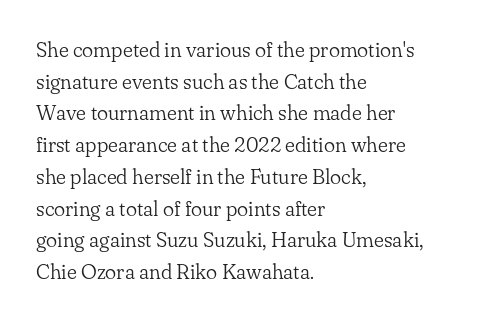
Style check: upright. Leftover space on each line is placed entirely after the last word. The rows are spaced the way most documents space them. The font is comparable to plain body text, perhaps lighter. Honestly, there is no underline to notice here at all. Nobody touched the tracking dial on this one.
